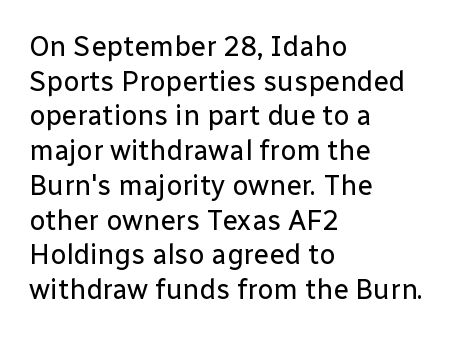
Weight: in the light-to-regular range. The designer went with a sans here, leaving each stem footless. Descenders are the only things crossing below the line. Line starts are locked; line ends wander.
